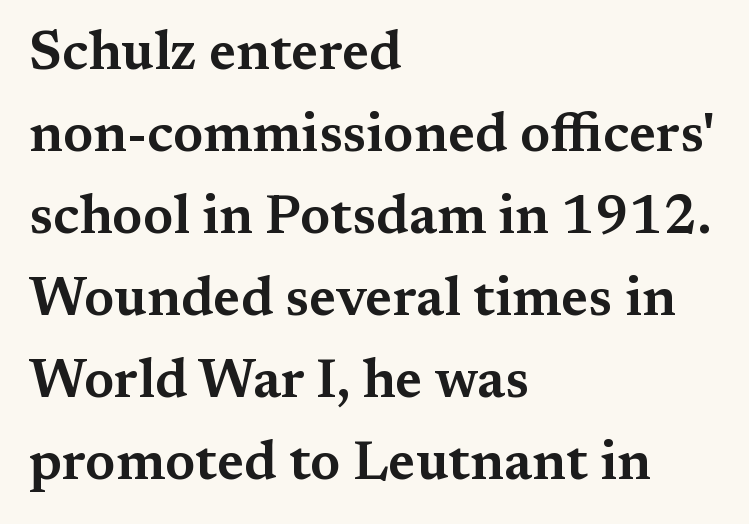
The image shows 54 px wide serif type, upright; set left-aligned, normal line spacing (1.52x), normal letter spacing, not underlined; medium stroke contrast and a medium x-height.
